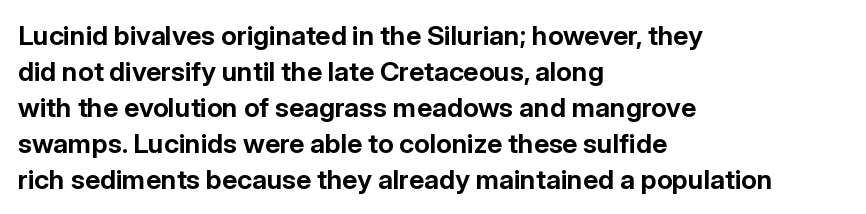
Q: Is the text bold? A: Yes.
Q: Is the text italic (slanted)? A: No, it is upright.
Q: Is the text underlined? A: No.
Q: How is the paragraph aligned? A: Left-aligned.
Q: Is the spacing between letters normal or unusually wide? A: Normal.
Q: Is the spacing between lines tight, normal or loose? A: Normal.
